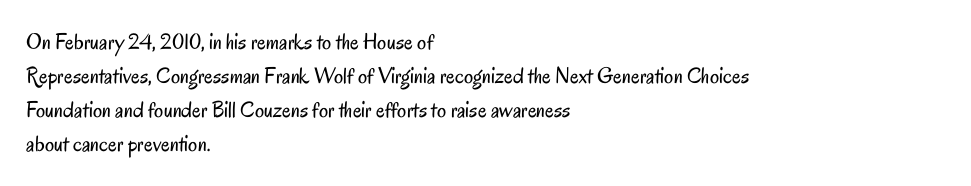
{"italic": "no", "bold": "no", "underline": "no", "align": "left", "line_spacing": "normal", "line_spacing_ratio": 1.48, "letter_spacing": "normal", "letter_spacing_em": 0.0, "glyph_px": 23}
